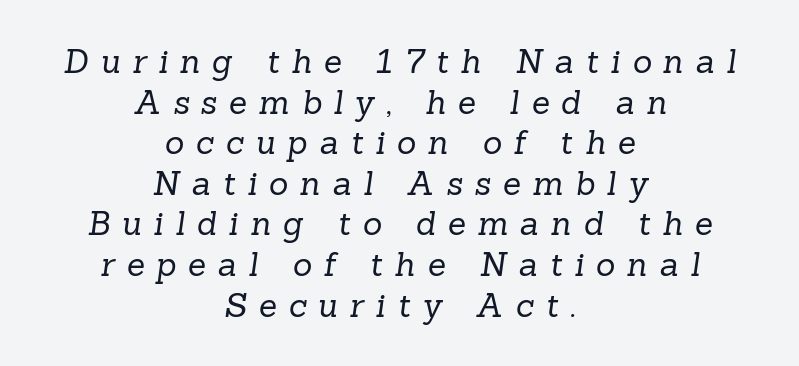
Q: Is the text bold? A: No.
Q: Is the typeface a serif or a sans-serif typeface? A: Serif.
Q: Is the text underlined? A: No.
Q: How is the paragraph aligned? A: Centered.
Q: Is the spacing between letters normal or unusually wide? A: Unusually wide.
Q: Width (condensed, normal, or wide)? A: Normal.
Q: Stroke contrast? A: Low.
Q: x-height? A: Medium.
Q: Monospaced? A: No.
